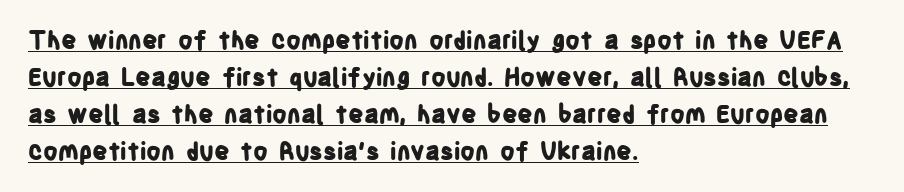
The image shows 24 px bold type, upright; set left-aligned, normal line spacing (1.54x), normal letter spacing, underlined.
